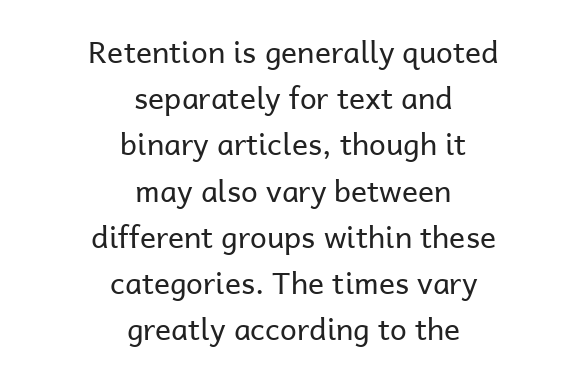
This sample uses an upright cut, with every glyph sitting square on the baseline. Nobody drew a line under any word here. Line starts and ends both wander, symmetrically. Each stroke keeps to a modest, everyday thickness or less. The letters carry no serifs — their stems end cleanly without finishing strokes. The letters advance in unequal steps, a hallmark of proportional type.
